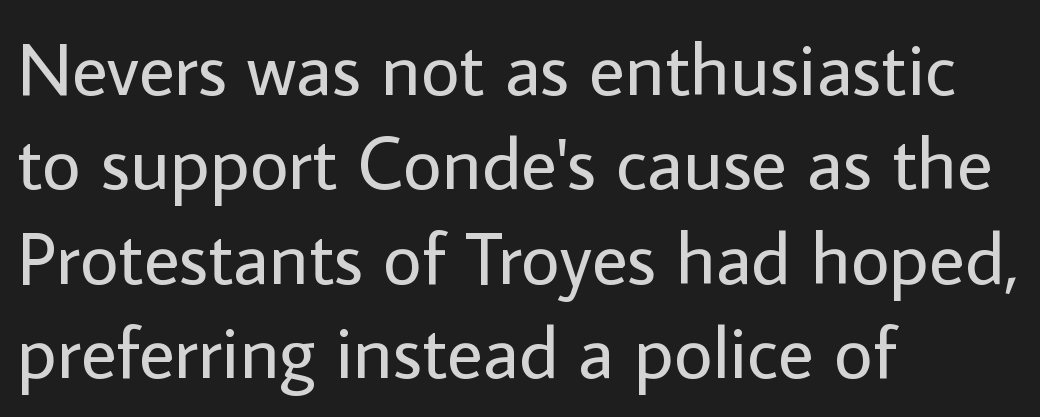
Do the characters align in a grid? No, the font is proportional. The glyphs in this specimen are sans serif. Honestly, the letter spacing is just normal — you wouldn't notice it. Line starts are locked; line ends wander.
